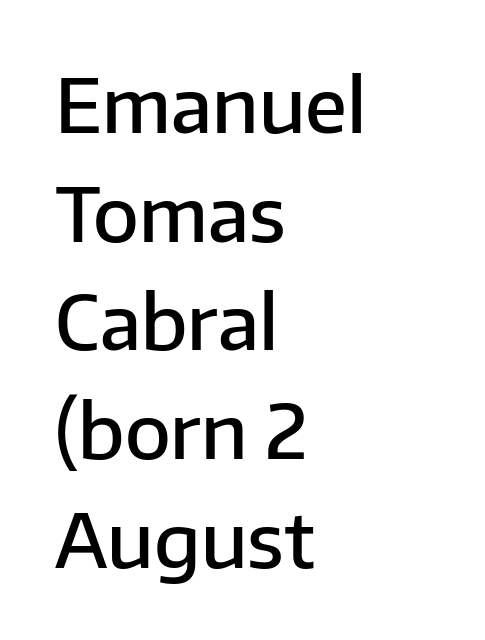
{"serif": "no", "italic": "no", "bold": "semi", "weight": "semibold", "width": "normal", "stroke_contrast": "low", "x_height": "medium", "monospaced": "no", "underline": "no", "align": "left", "line_spacing": "normal", "line_spacing_ratio": 1.45, "letter_spacing": "normal", "letter_spacing_em": 0.0, "glyph_px": 75}
